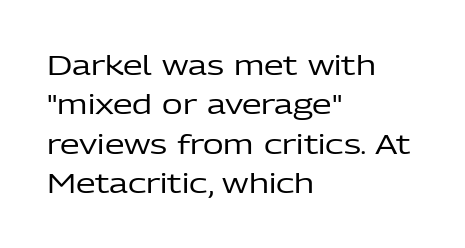
{"serif": "no", "italic": "no", "bold": "no", "weight": "regular", "width": "normal", "stroke_contrast": "low", "x_height": "medium", "monospaced": "no", "underline": "no", "align": "left", "line_spacing": "normal", "line_spacing_ratio": 1.41, "letter_spacing": "normal", "letter_spacing_em": 0.0, "glyph_px": 28}
